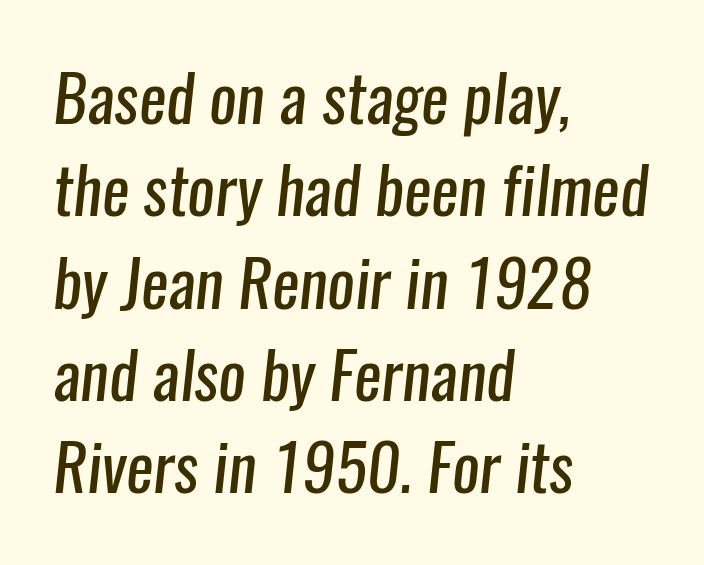
Just letters on the line, the space beneath them empty. What's the leading like? Ordinary, nothing unusual. You can tell from the bare stems that sans-serif type was used. Letter spacing: default. Stem width sits at or under what a default text font uses.
